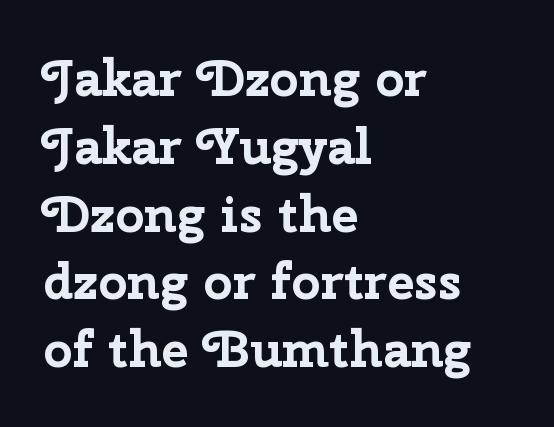
The image shows 51 px bold sans-serif type, upright; set left-aligned, normal line spacing (1.33x), normal letter spacing, not underlined; low stroke contrast and a medium x-height.
